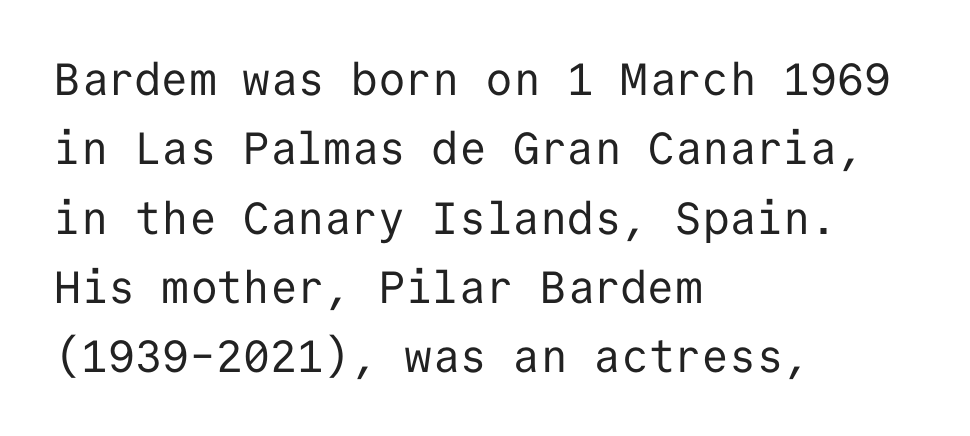
{"serif": "no", "italic": "no", "bold": "no", "weight": "regular", "width": "normal", "stroke_contrast": "low", "x_height": "medium", "monospaced": "yes", "underline": "no", "align": "left", "line_spacing": "normal", "line_spacing_ratio": 1.54, "letter_spacing": "normal", "letter_spacing_em": 0.0, "glyph_px": 45}
